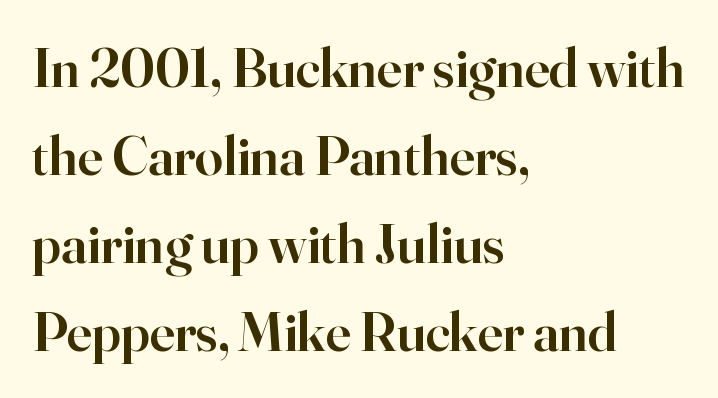
Q: Is the text bold? A: Semi-bold.
Q: Is the text italic (slanted)? A: No, it is upright.
Q: Is the typeface a serif or a sans-serif typeface? A: Serif.
Q: Is the text underlined? A: No.
Q: How is the paragraph aligned? A: Left-aligned.
Q: Is the spacing between letters normal or unusually wide? A: Normal.
Q: Is the spacing between lines tight, normal or loose? A: Normal.
Q: Width (condensed, normal, or wide)? A: Normal.
Q: Stroke contrast? A: High.
Q: x-height? A: Small.
Q: Monospaced? A: No.
